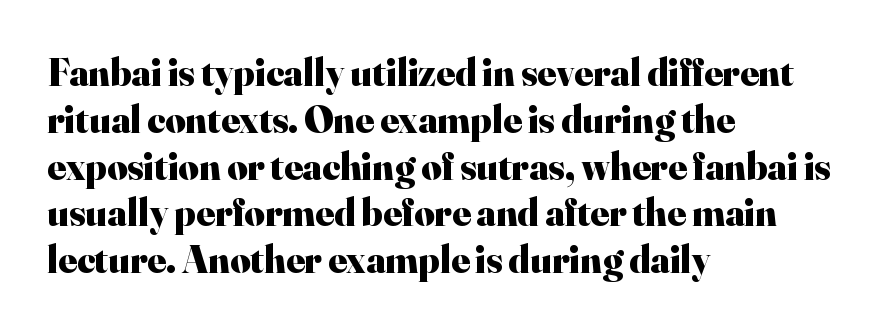
{"serif": "yes", "italic": "no", "bold": "yes", "weight": "heavy", "width": "normal", "stroke_contrast": "high", "x_height": "small", "monospaced": "no", "underline": "no", "align": "left", "line_spacing_ratio": 1.2, "letter_spacing": "normal", "letter_spacing_em": 0.0, "glyph_px": 39}
